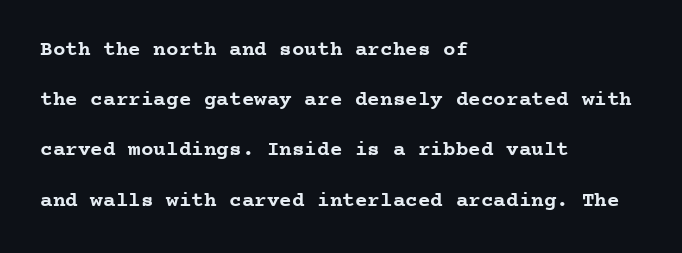
{"italic": "no", "bold": "yes", "underline": "no", "align": "left", "line_spacing": "loose", "line_spacing_ratio": 2.39, "letter_spacing": "normal", "letter_spacing_em": 0.0, "glyph_px": 21}
